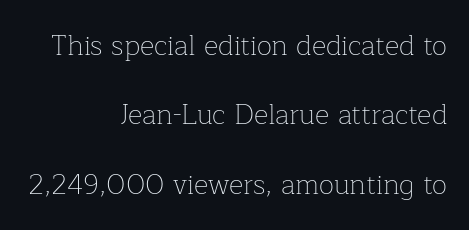
Caption: multi-line text, flush right, ragged left. If you drew a line through each stem, it would be perfectly vertical. Look at the bottom of the vertical strokes: they flare into serifs here. Weight: in the light-to-regular range. Here the designer chose a conventional face with non-uniform glyph widths.
